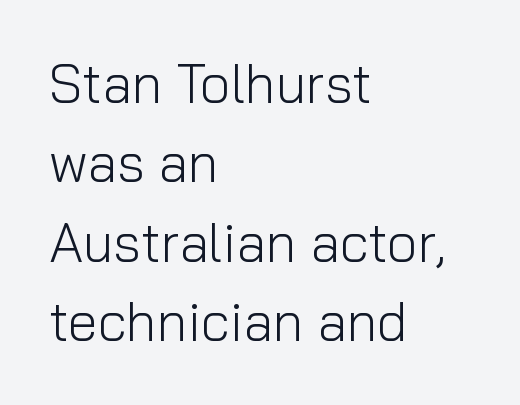
Q: Is the text bold? A: No.
Q: Is the text italic (slanted)? A: No, it is upright.
Q: Is the typeface a serif or a sans-serif typeface? A: Sans-serif.
Q: Is the text underlined? A: No.
Q: How is the paragraph aligned? A: Left-aligned.
Q: Is the spacing between letters normal or unusually wide? A: Normal.
Q: Is the spacing between lines tight, normal or loose? A: Normal.
Q: Width (condensed, normal, or wide)? A: Normal.
Q: Stroke contrast? A: Low.
Q: x-height? A: Medium.
Q: Monospaced? A: No.
